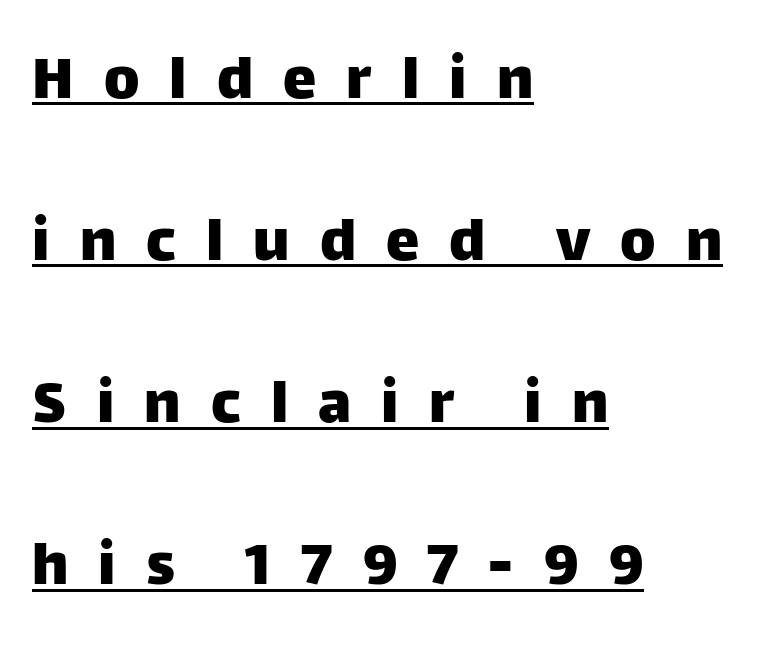
The image shows 67 px sans-serif type, upright; set left-aligned, loose line spacing (2.42x), unusually wide letter spacing (+0.45 em), underlined; low stroke contrast and a large x-height.
